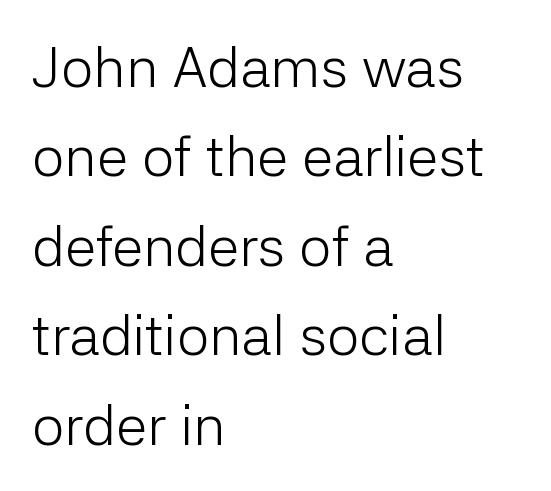
In terms of leading, this rendering sits right in the middle. Posture: straight, roman, zero tilt. Notice how the passage keeps a crisp vertical edge on the left only. The strokes carry an ordinary text weight at most.
